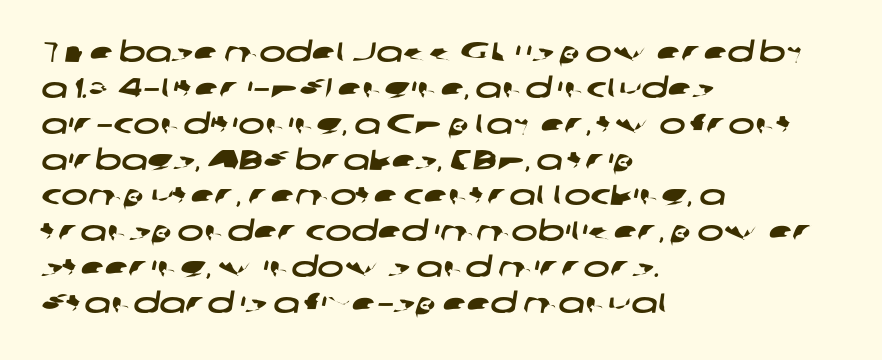
Q: Is the typeface a serif or a sans-serif typeface? A: Sans-serif.
Q: Is the text underlined? A: No.
Q: How is the paragraph aligned? A: Left-aligned.
Q: Is the spacing between letters normal or unusually wide? A: Normal.
Q: Is the spacing between lines tight, normal or loose? A: Normal.
Q: Width (condensed, normal, or wide)? A: Wide.
Q: Stroke contrast? A: Low.
Q: x-height? A: Medium.
Q: Monospaced? A: No.
